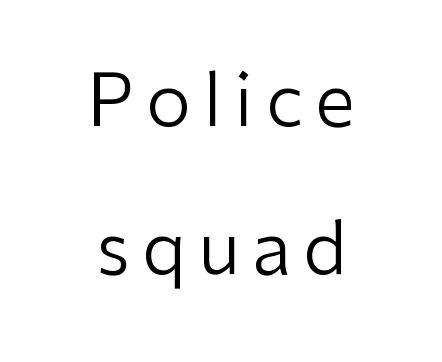
Q: Is the text bold? A: No.
Q: Is the text italic (slanted)? A: No, it is upright.
Q: Is the typeface a serif or a sans-serif typeface? A: Sans-serif.
Q: Is the text underlined? A: No.
Q: How is the paragraph aligned? A: Centered.
Q: Is the spacing between lines tight, normal or loose? A: Loose.
Q: Width (condensed, normal, or wide)? A: Normal.
Q: Stroke contrast? A: Low.
Q: x-height? A: Medium.
Q: Monospaced? A: No.
